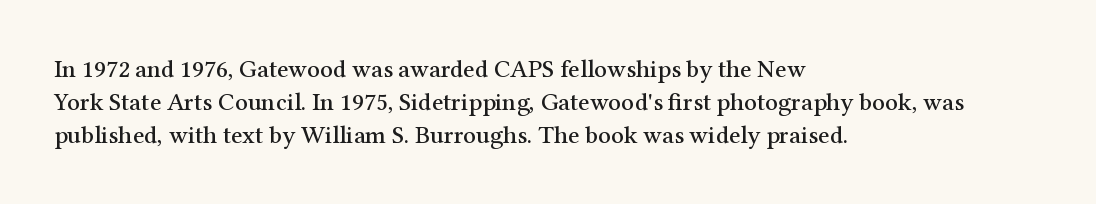
Q: Is the text italic (slanted)? A: No, it is upright.
Q: Is the text underlined? A: No.
Q: How is the paragraph aligned? A: Left-aligned.
Q: Is the spacing between letters normal or unusually wide? A: Normal.
Q: Is the spacing between lines tight, normal or loose? A: Normal.
